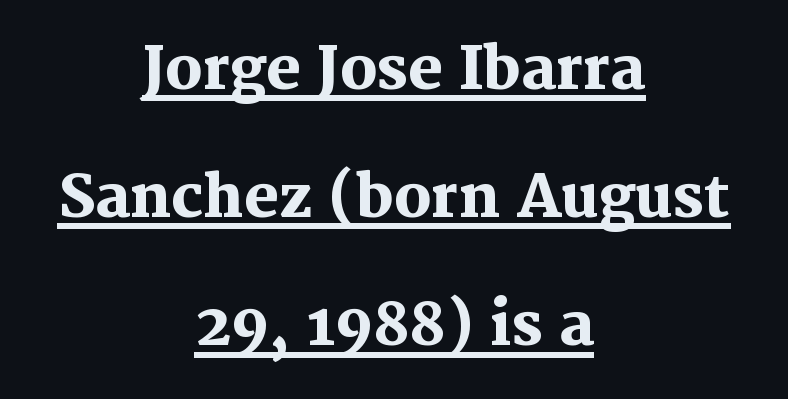
{"serif": "yes", "italic": "no", "bold": "yes", "weight": "heavy", "width": "normal", "stroke_contrast": "medium", "x_height": "medium", "monospaced": "no", "underline": "yes", "align": "center", "line_spacing": "loose", "line_spacing_ratio": 2.21, "letter_spacing": "normal", "letter_spacing_em": 0.0, "glyph_px": 58}
